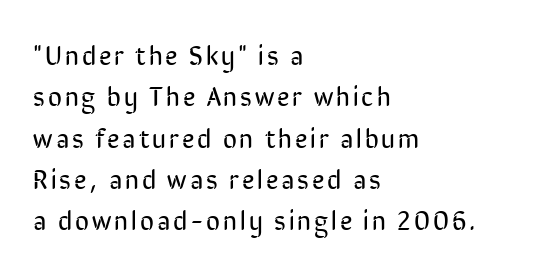
Q: Is the text bold? A: No.
Q: Is the text italic (slanted)? A: No, it is upright.
Q: Is the text underlined? A: No.
Q: How is the paragraph aligned? A: Left-aligned.
Q: Is the spacing between lines tight, normal or loose? A: Normal.
